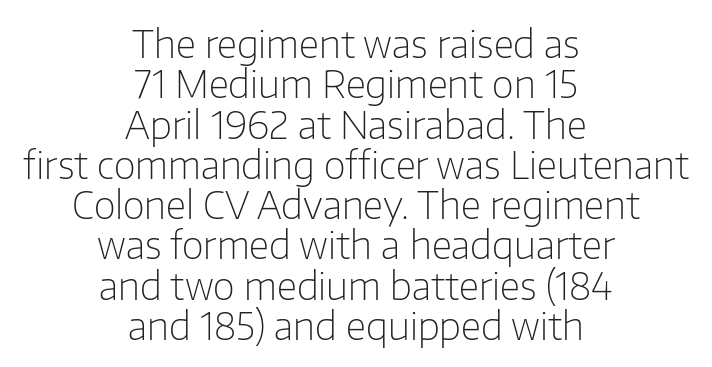
Weight class: somewhere from thin through regular. I'd call this a sans setting — the letters go barefoot. Horizontally, the lines are justified to the midpoint only. Think of a printed novel: that variable character pitch is what you see here. Interline gaps are noticeably narrow in this sample.
